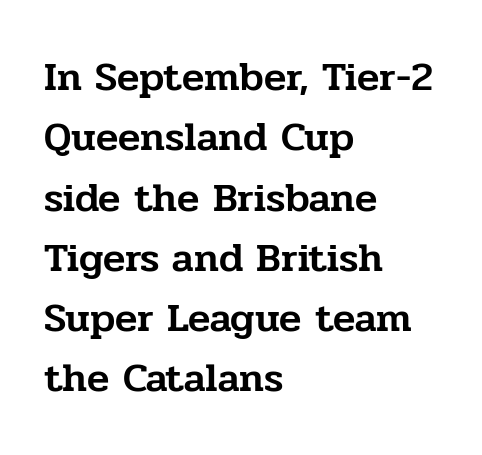
Q: Is the text italic (slanted)? A: No, it is upright.
Q: Is the typeface a serif or a sans-serif typeface? A: Serif.
Q: Is the text underlined? A: No.
Q: How is the paragraph aligned? A: Left-aligned.
Q: Is the spacing between letters normal or unusually wide? A: Normal.
Q: Is the spacing between lines tight, normal or loose? A: Normal.
Q: Width (condensed, normal, or wide)? A: Normal.
Q: Stroke contrast? A: Low.
Q: x-height? A: Medium.
Q: Monospaced? A: No.
